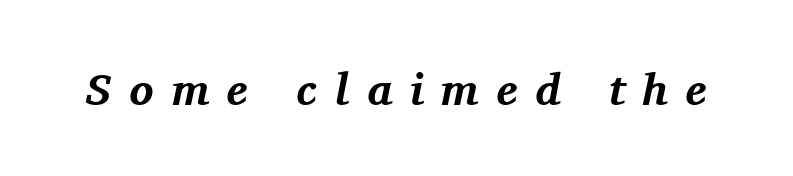
Typesetter's note: full bold, strokes at maximum text heaviness. These lines are rendered in a variable-pitch font. Unmarked baselines from the first word to the last. Is the type slanted? Yes — the strokes lean at a clear angle.
